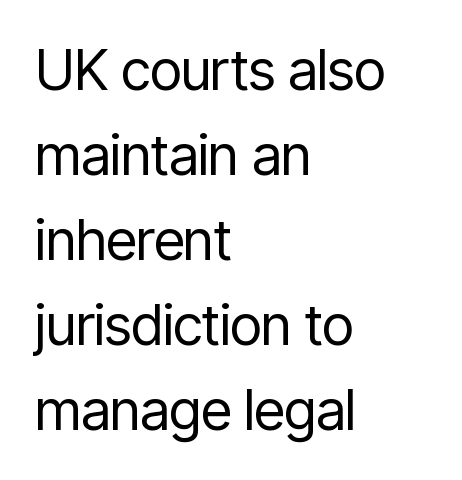
{"serif": "no", "italic": "no", "bold": "no", "weight": "regular", "width": "condensed", "stroke_contrast": "low", "x_height": "medium", "monospaced": "no", "underline": "no", "align": "left", "line_spacing": "normal", "line_spacing_ratio": 1.52, "letter_spacing": "normal", "letter_spacing_em": 0.0, "glyph_px": 56}
